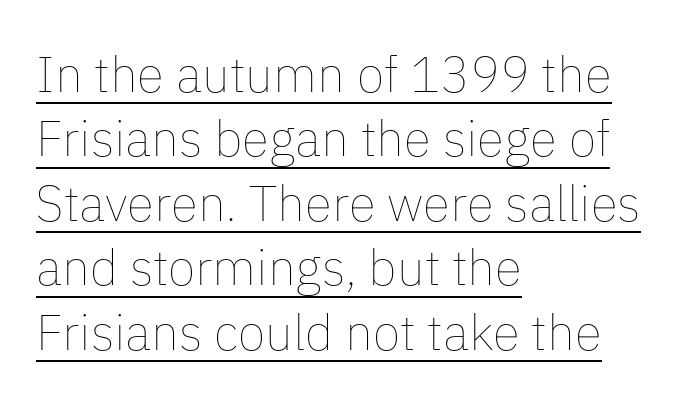
Q: Is the text bold? A: No.
Q: Is the text italic (slanted)? A: No, it is upright.
Q: Is the text underlined? A: Yes.
Q: How is the paragraph aligned? A: Left-aligned.
Q: Is the spacing between letters normal or unusually wide? A: Normal.
Q: Is the spacing between lines tight, normal or loose? A: Normal.
Q: Width (condensed, normal, or wide)? A: Normal.
Q: Stroke contrast? A: Low.
Q: x-height? A: Medium.
Q: Monospaced? A: No.
